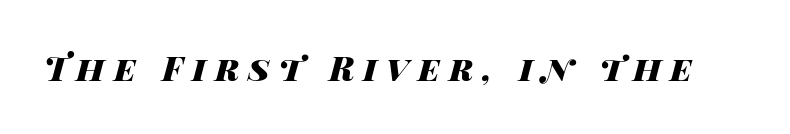
{"italic": "yes", "lean": "right", "slant_degrees": 14, "bold": "yes", "weight": "heavy", "width": "wide", "stroke_contrast": "high", "x_height": "large", "monospaced": "no", "underline": "no", "letter_spacing": "wide", "letter_spacing_em": 0.26, "glyph_px": 34}
